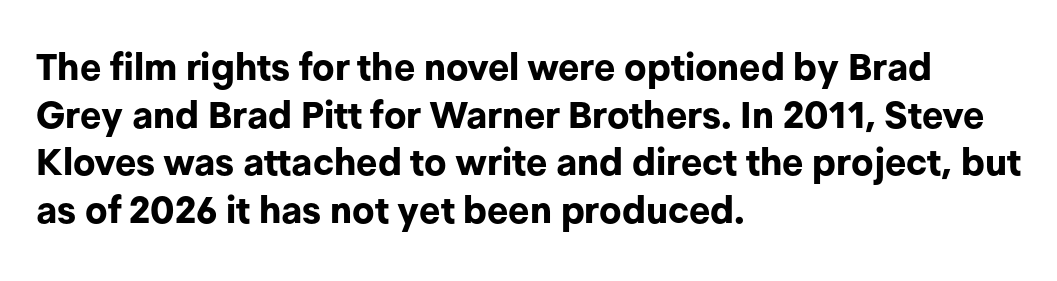
The type sits square on the baseline with zero lean. Is the type bold? Yes — the strokes are clearly thick and heavy. The rows are spaced the way most documents space them. Nope, no serifs anywhere on these letters.
